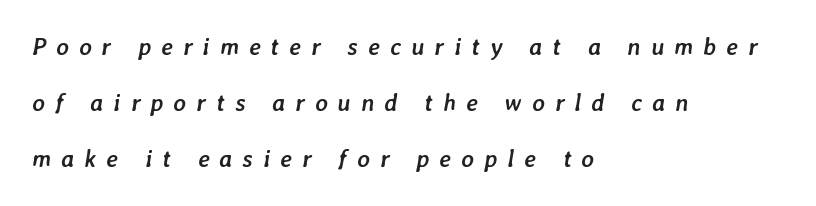
{"italic": "yes", "lean": "right", "slant_degrees": 7, "bold": "yes", "underline": "no", "align": "left", "line_spacing": "loose", "line_spacing_ratio": 2.34, "letter_spacing": "wide", "letter_spacing_em": 0.42, "glyph_px": 24}
